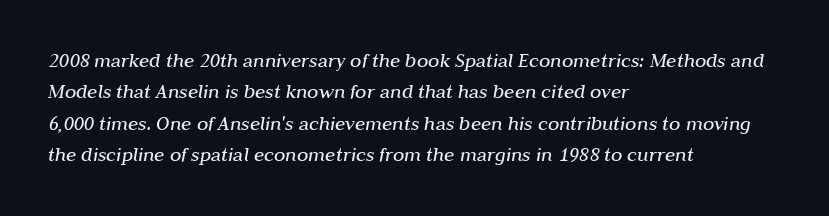
Q: Is the text bold? A: No.
Q: Is the text italic (slanted)? A: Yes, it leans right by about 10 degrees.
Q: Is the text underlined? A: No.
Q: How is the paragraph aligned? A: Left-aligned.
Q: Is the spacing between letters normal or unusually wide? A: Normal.
Q: Is the spacing between lines tight, normal or loose? A: Normal.
